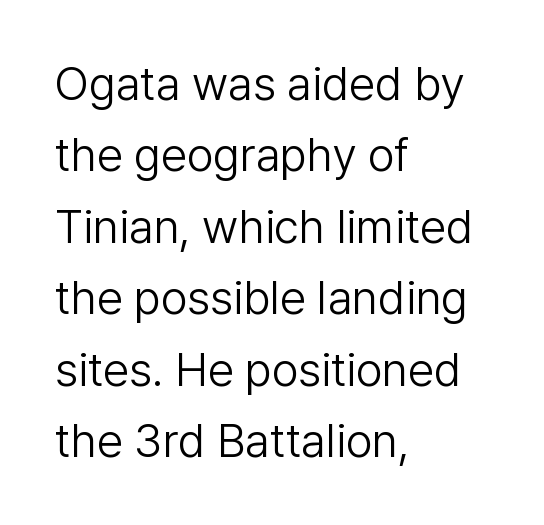
The image shows 47 px light sans-serif type, upright; set left-aligned, normal line spacing (1.52x), normal letter spacing, not underlined; low stroke contrast and a medium x-height.
